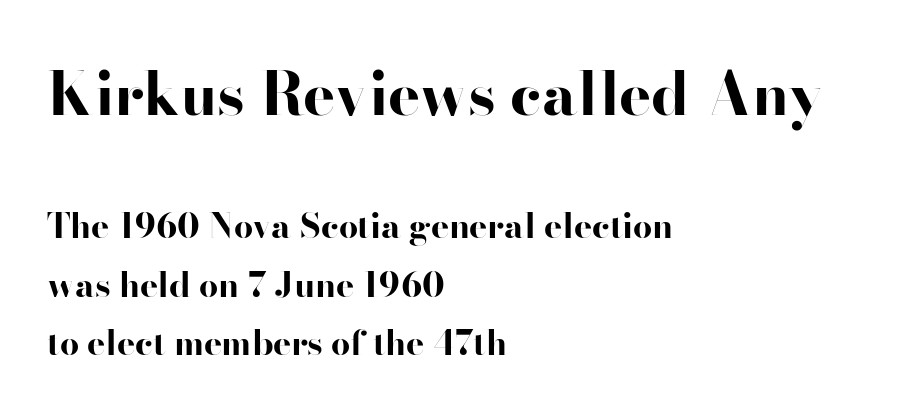
The image shows 60 px bold, wide sans-serif type, upright; set left-aligned, line spacing 1.73x, normal letter spacing, not underlined; the first (top) block is 1.76x larger; high stroke contrast and a small x-height.
